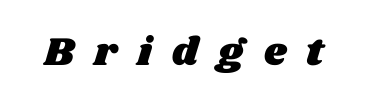
Q: Is the text underlined? A: No.
Q: Is the spacing between letters normal or unusually wide? A: Unusually wide.
Q: Width (condensed, normal, or wide)? A: Wide.
Q: Stroke contrast? A: Medium.
Q: x-height? A: Large.
Q: Monospaced? A: No.
